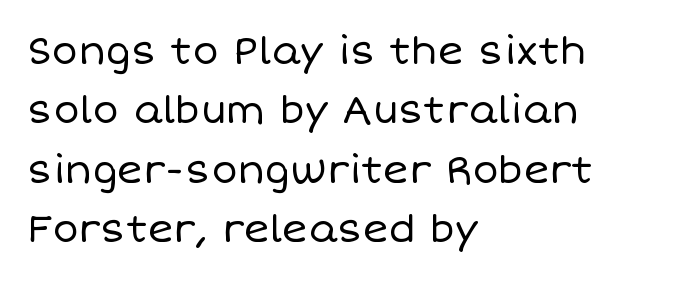
The image shows 39 px regular-weight type, upright; set left-aligned, normal line spacing (1.52x), normal letter spacing, not underlined; low stroke contrast and a large x-height.
